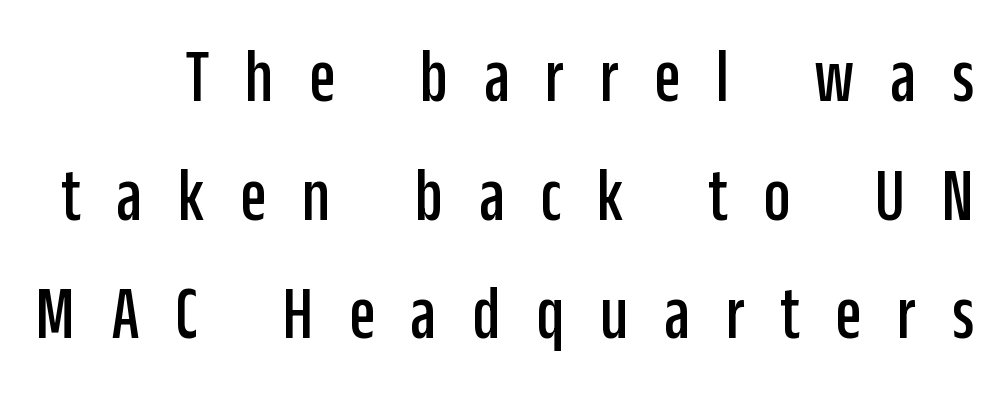
The image shows 76 px condensed sans-serif type, upright; set normal line spacing (1.56x), unusually wide letter spacing (+0.47 em), not underlined; low stroke contrast and a large x-height.
